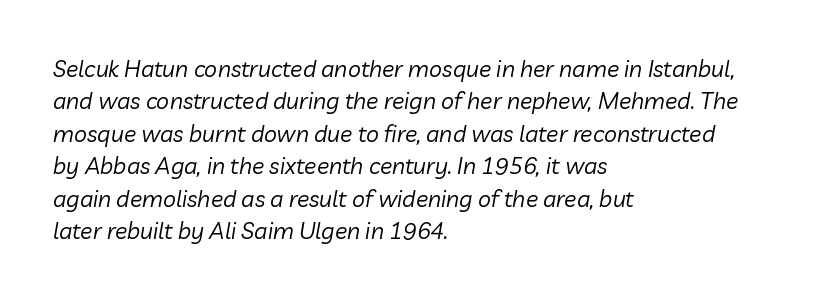
The image shows 23 px text type, italic (leaning right); set left-aligned, normal line spacing (1.41x), normal letter spacing, not underlined.
